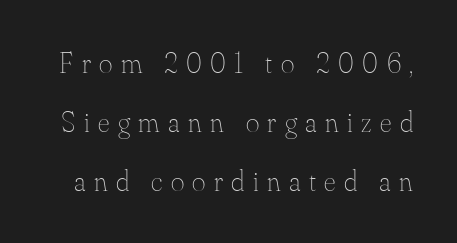
The image shows 29 px thin type, upright; set loose line spacing (2.03x), unusually wide letter spacing (+0.29 em), not underlined; medium stroke contrast and a small x-height.
